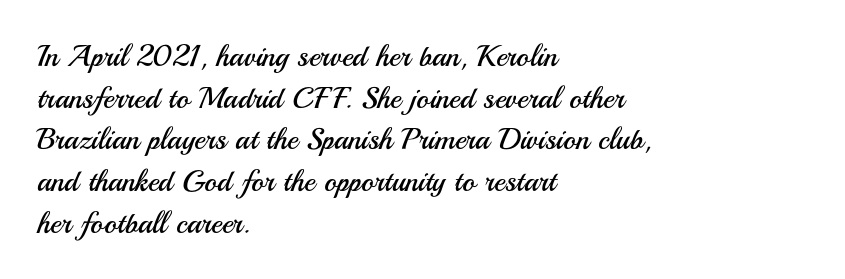
The image shows 30 px regular-weight sans-serif type; set left-aligned, normal line spacing (1.39x), normal letter spacing, not underlined; medium stroke contrast and a small x-height.
